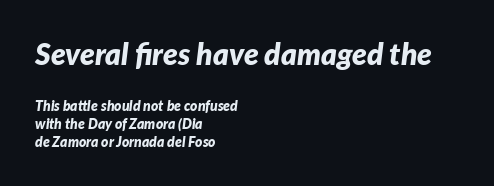
The image shows 30 px bold type, italic (leaning right); set left-aligned, normal line spacing (1.28x), normal letter spacing, not underlined; the first (top) block is 2.14x larger; low stroke contrast and a medium x-height.
